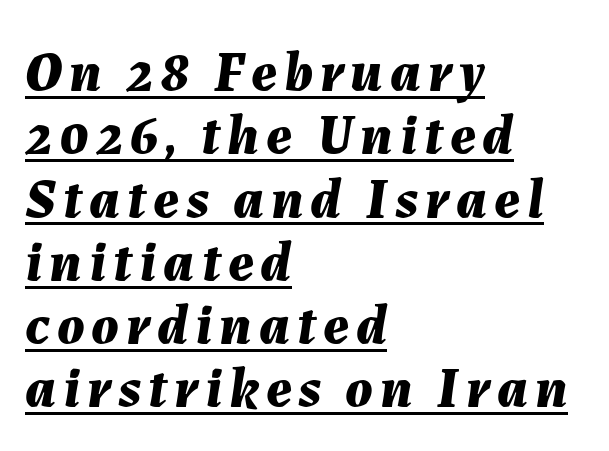
Is this a fixed-width face? No — the glyphs have proportional, varying widths. Strong, thick strokes mark this as bold type. The face used here appears with an underline applied. Leading: reduced.
